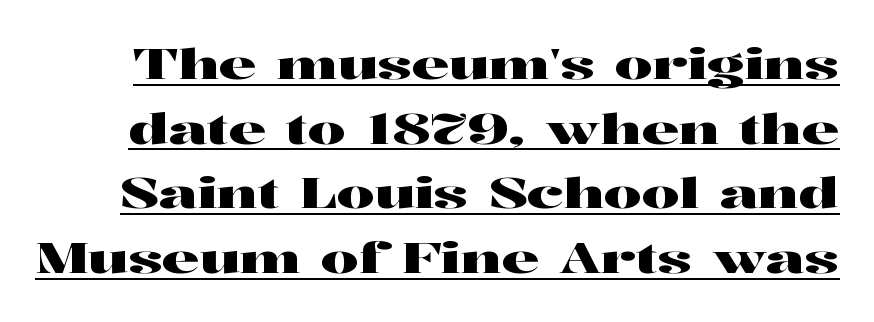
{"serif": "yes", "italic": "no", "width": "wide", "stroke_contrast": "high", "x_height": "medium", "monospaced": "no", "underline": "yes", "line_spacing": "normal", "line_spacing_ratio": 1.54, "letter_spacing": "normal", "letter_spacing_em": 0.0, "glyph_px": 42}
